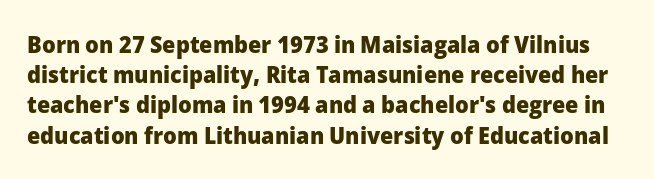
The image shows 24 px bold type, upright; set normal line spacing (1.26x), normal letter spacing, not underlined.
